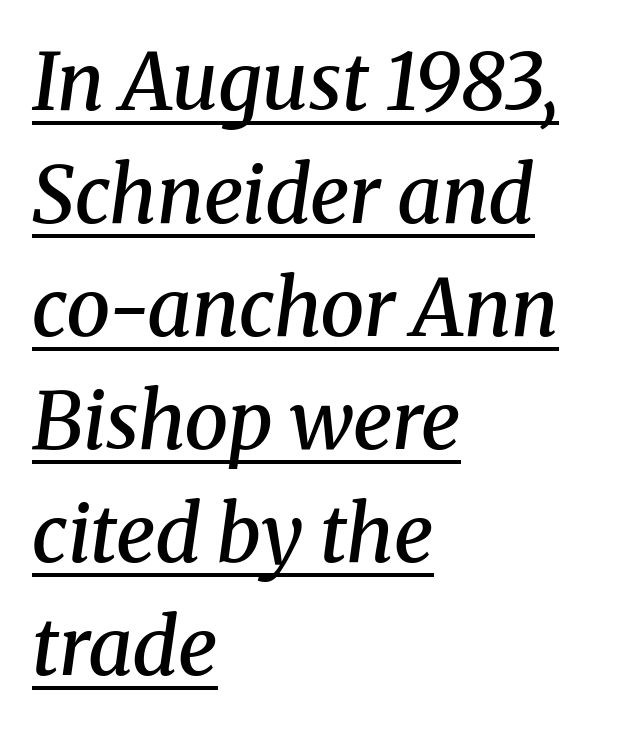
Examine the stroke ends and you'll spot serifs. Students, this is semibold: more ink than regular, less than bold. Is this a fixed-width face? No — the glyphs have proportional, varying widths. Nothing unusual about the tracking: characters are spaced as the font intends. This rendering uses left alignment, leaving the right contour irregular.
